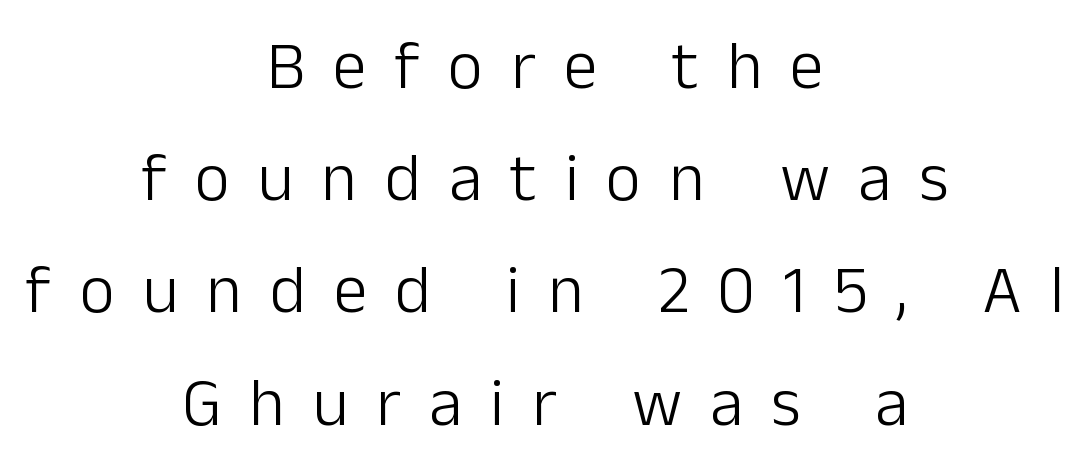
{"serif": "no", "italic": "no", "bold": "no", "weight": "light", "width": "normal", "stroke_contrast": "low", "x_height": "medium", "monospaced": "no", "underline": "no", "align": "center", "line_spacing": "normal", "line_spacing_ratio": 1.65, "letter_spacing": "wide", "letter_spacing_em": 0.41, "glyph_px": 68}
